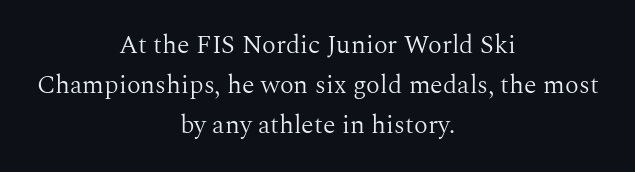
Q: Is the text bold? A: No.
Q: Is the text italic (slanted)? A: No, it is upright.
Q: Is the text underlined? A: No.
Q: How is the paragraph aligned? A: Centered.
Q: Is the spacing between letters normal or unusually wide? A: Normal.
Q: Is the spacing between lines tight, normal or loose? A: Normal.
